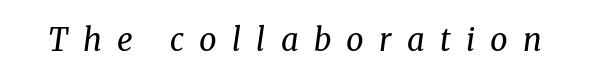
Each row of text sits above clean, open space. Compared with typical body copy, the letter spacing here is much looser. The glyphs look as if they've been sheared to an angle. The passage shown is typed in a proportional face where columns would drift. The characters are drawn with everyday or finer stroke widths. Is this a sans? No — the strokes have serifs.
